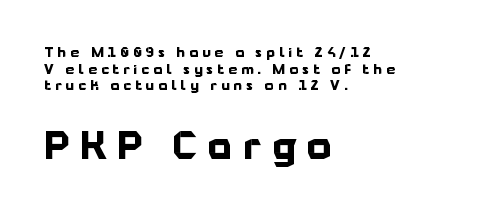
The image shows 38 px bold sans-serif type, upright; set left-aligned, line spacing 1.18x, unusually wide letter spacing (+0.29 em), not underlined; the second (bottom) block is 2.71x larger; low stroke contrast and a medium x-height.
